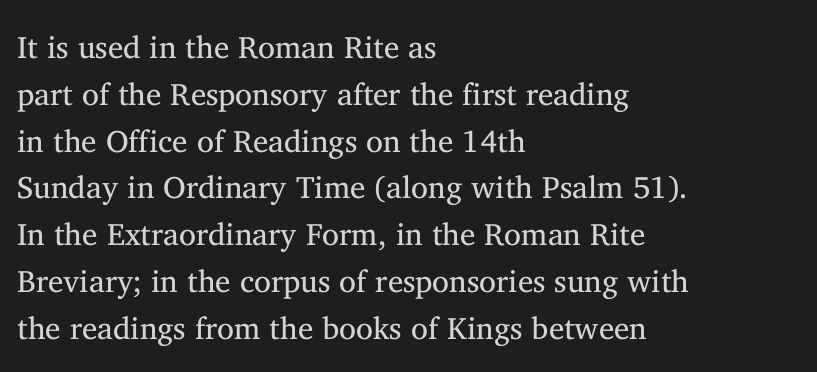
Q: Is the text bold? A: No.
Q: Is the text italic (slanted)? A: No, it is upright.
Q: Is the typeface a serif or a sans-serif typeface? A: Serif.
Q: Is the text underlined? A: No.
Q: How is the paragraph aligned? A: Left-aligned.
Q: Is the spacing between letters normal or unusually wide? A: Normal.
Q: Is the spacing between lines tight, normal or loose? A: Normal.
Q: Width (condensed, normal, or wide)? A: Normal.
Q: Stroke contrast? A: Medium.
Q: x-height? A: Medium.
Q: Monospaced? A: No.
